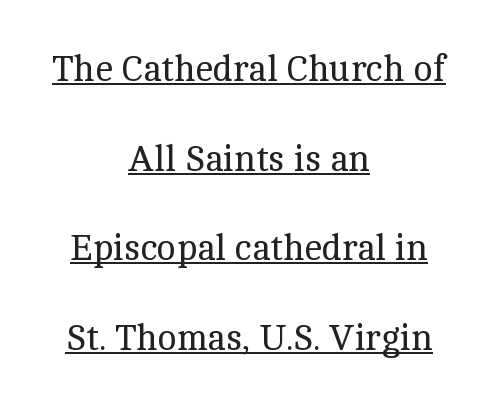
The image shows 36 px regular-weight serif type, upright; set centered, loose line spacing (2.49x), normal letter spacing, underlined; a medium x-height.
